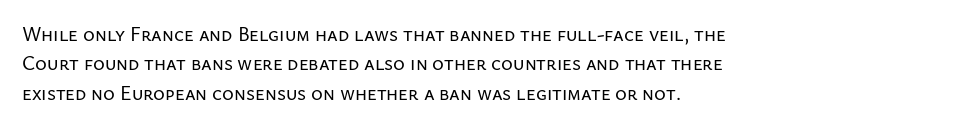
{"italic": "no", "underline": "no", "align": "left", "line_spacing": "normal", "line_spacing_ratio": 1.47, "letter_spacing": "normal", "letter_spacing_em": 0.0, "glyph_px": 20}
